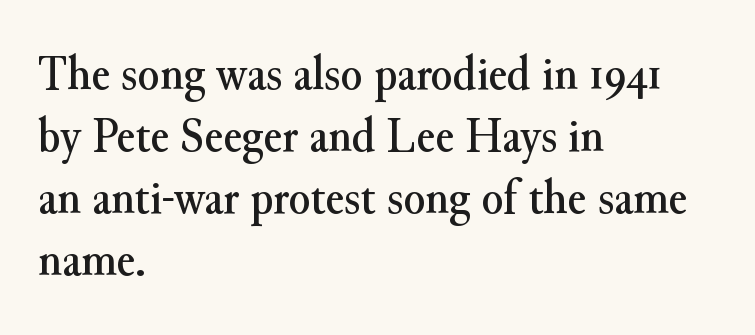
The image shows 50 px serif type, upright; set left-aligned, line spacing 1.24x, normal letter spacing, not underlined; medium stroke contrast and a small x-height.
